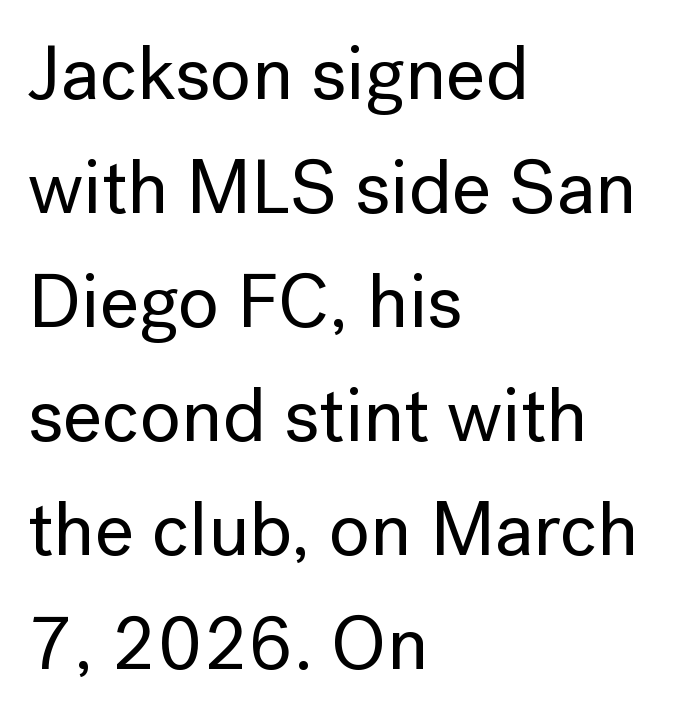
The image shows 76 px sans-serif type, upright; set left-aligned, normal line spacing (1.5x), normal letter spacing, not underlined; low stroke contrast and a medium x-height.
